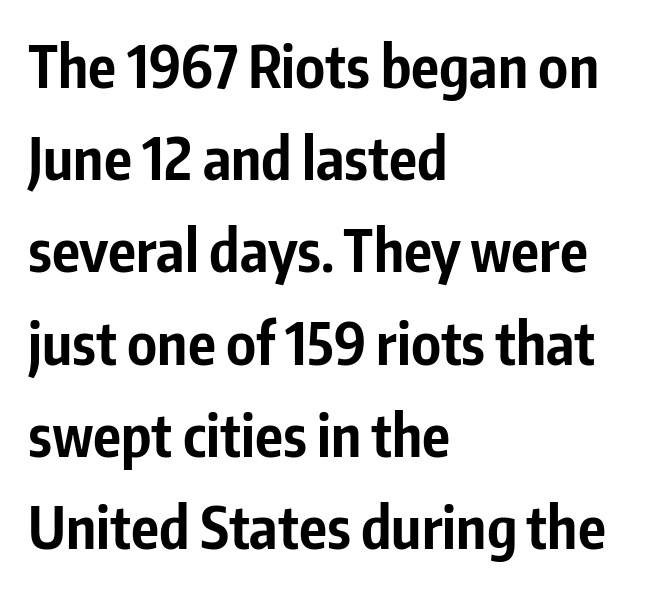
Q: Is the text bold? A: Yes.
Q: Is the text italic (slanted)? A: No, it is upright.
Q: Is the typeface a serif or a sans-serif typeface? A: Sans-serif.
Q: Is the text underlined? A: No.
Q: How is the paragraph aligned? A: Left-aligned.
Q: Is the spacing between letters normal or unusually wide? A: Normal.
Q: Is the spacing between lines tight, normal or loose? A: Normal.
Q: Width (condensed, normal, or wide)? A: Condensed.
Q: Stroke contrast? A: Low.
Q: x-height? A: Medium.
Q: Monospaced? A: No.
